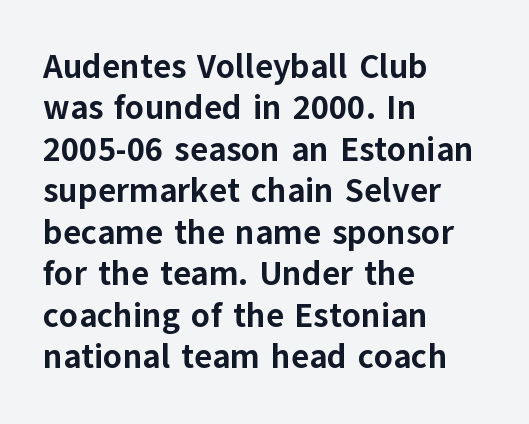
Q: Is the text bold? A: Yes.
Q: Is the text italic (slanted)? A: No, it is upright.
Q: Is the typeface a serif or a sans-serif typeface? A: Sans-serif.
Q: Is the text underlined? A: No.
Q: How is the paragraph aligned? A: Left-aligned.
Q: Is the spacing between letters normal or unusually wide? A: Normal.
Q: Width (condensed, normal, or wide)? A: Normal.
Q: Stroke contrast? A: Low.
Q: x-height? A: Medium.
Q: Monospaced? A: No.
